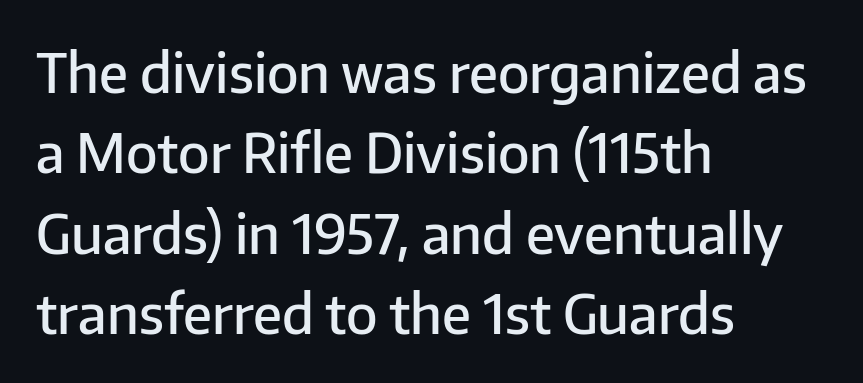
Q: Is the text bold? A: Semi-bold.
Q: Is the text italic (slanted)? A: No, it is upright.
Q: Is the typeface a serif or a sans-serif typeface? A: Sans-serif.
Q: Is the text underlined? A: No.
Q: How is the paragraph aligned? A: Left-aligned.
Q: Is the spacing between letters normal or unusually wide? A: Normal.
Q: Is the spacing between lines tight, normal or loose? A: Normal.
Q: Width (condensed, normal, or wide)? A: Normal.
Q: Stroke contrast? A: Low.
Q: x-height? A: Medium.
Q: Monospaced? A: No.
